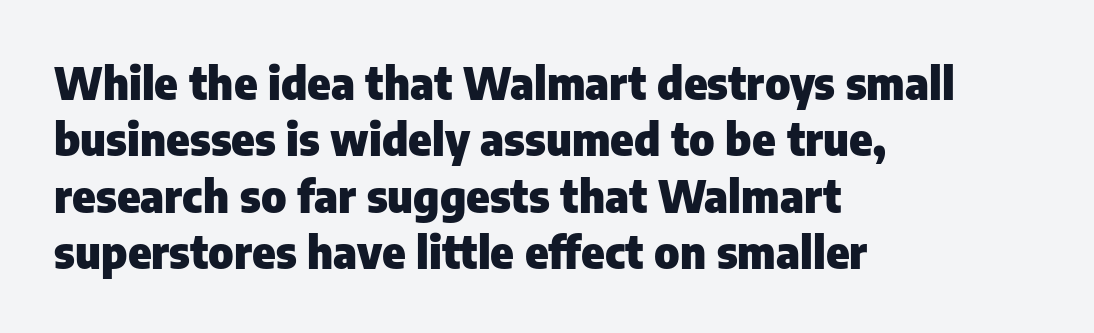
Q: Is the text bold? A: Yes.
Q: Is the text italic (slanted)? A: No, it is upright.
Q: Is the typeface a serif or a sans-serif typeface? A: Sans-serif.
Q: Is the text underlined? A: No.
Q: How is the paragraph aligned? A: Left-aligned.
Q: Is the spacing between letters normal or unusually wide? A: Normal.
Q: Is the spacing between lines tight, normal or loose? A: Normal.
Q: Width (condensed, normal, or wide)? A: Normal.
Q: Stroke contrast? A: Low.
Q: x-height? A: Medium.
Q: Monospaced? A: No.
